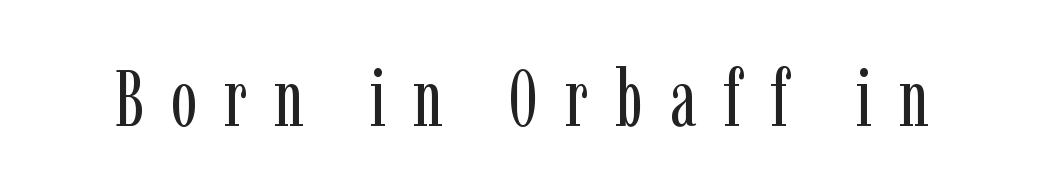
Examine the stroke ends and you'll spot serifs. Plain, unruled lines of type. On a weight scale, this lands at 450 or below. A roman cut, with each character standing at attention.
